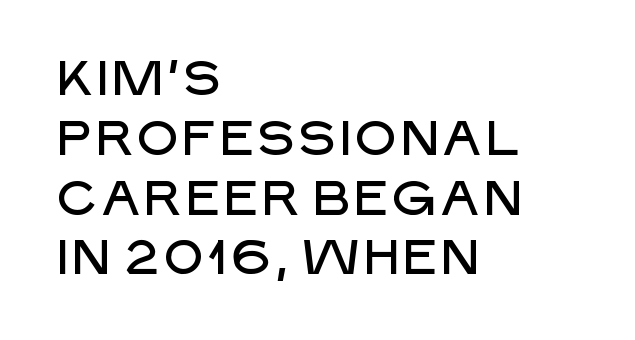
Q: Is the text italic (slanted)? A: No, it is upright.
Q: Is the typeface a serif or a sans-serif typeface? A: Sans-serif.
Q: Is the text underlined? A: No.
Q: How is the paragraph aligned? A: Left-aligned.
Q: Is the spacing between letters normal or unusually wide? A: Normal.
Q: Width (condensed, normal, or wide)? A: Normal.
Q: Stroke contrast? A: Low.
Q: x-height? A: Large.
Q: Monospaced? A: No.
